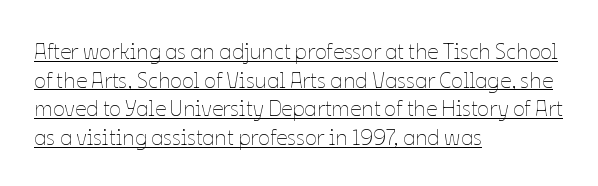
Students, observe the line beneath the letters — that is underlining. Line starts are locked; line ends wander. The vertical gap from one line to the next is medium. The lettering holds an erect, upright posture throughout. The passage shown has conventional tracking throughout. The letters look calm and open, with moderate or lighter stems.
